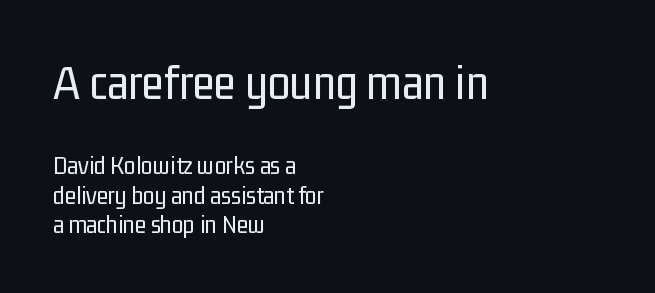
Q: Is the text bold? A: No.
Q: Is the text italic (slanted)? A: No, it is upright.
Q: Is the typeface a serif or a sans-serif typeface? A: Sans-serif.
Q: Is the text underlined? A: No.
Q: How is the paragraph aligned? A: Left-aligned.
Q: Is the spacing between letters normal or unusually wide? A: Normal.
Q: Is the spacing between lines tight, normal or loose? A: Tight.
Q: Which block of text is set in a larger size, the first (top) or the second (bottom)? A: The first (top) one.
Q: Width (condensed, normal, or wide)? A: Condensed.
Q: Stroke contrast? A: Low.
Q: x-height? A: Medium.
Q: Monospaced? A: No.
